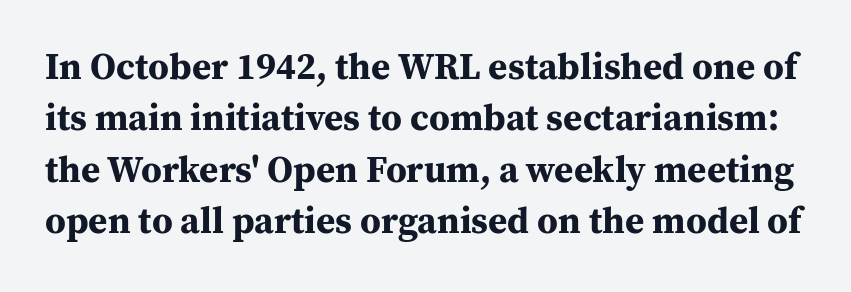
{"serif": "yes", "italic": "no", "bold": "yes", "weight": "bold", "width": "normal", "stroke_contrast": "medium", "x_height": "medium", "monospaced": "no", "underline": "no", "line_spacing": "normal", "line_spacing_ratio": 1.39, "letter_spacing": "normal", "letter_spacing_em": 0.0, "glyph_px": 37}
